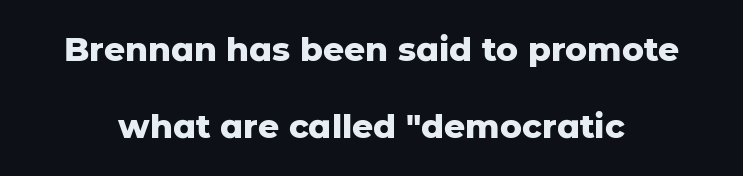
Honestly, the rows look like they've been pulled way apart. The type is set solid horizontally, with unmodified tracking. A dark, heavy texture on the line: the type is bold. Classification — sans serif.
